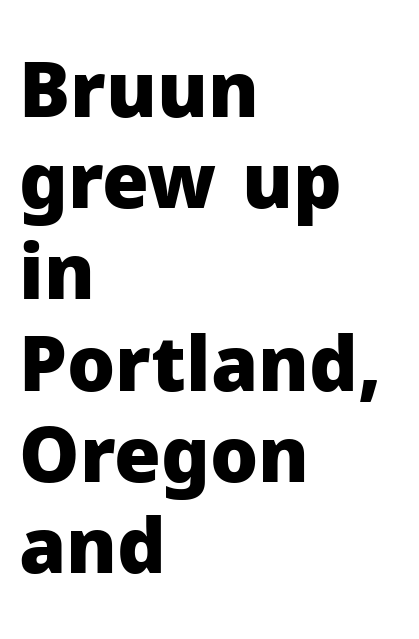
{"serif": "no", "italic": "no", "bold": "yes", "weight": "heavy", "width": "normal", "stroke_contrast": "low", "x_height": "medium", "monospaced": "no", "underline": "no", "align": "left", "line_spacing_ratio": 1.2, "letter_spacing": "normal", "letter_spacing_em": 0.0, "glyph_px": 76}
